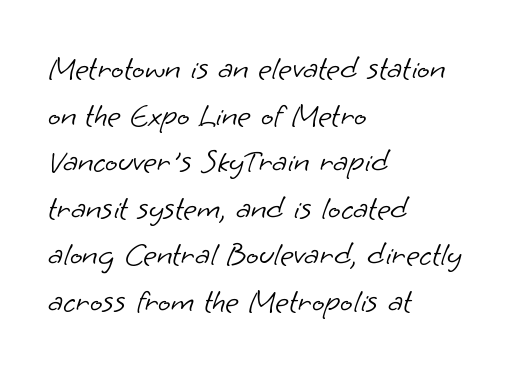
The letters advance in unequal steps, a hallmark of proportional type. Here the glyphs are tracked normally, forming tight word shapes. What kind of face is this? One without serifs — a sans. Short and long lines alike share a common starting point at left.
